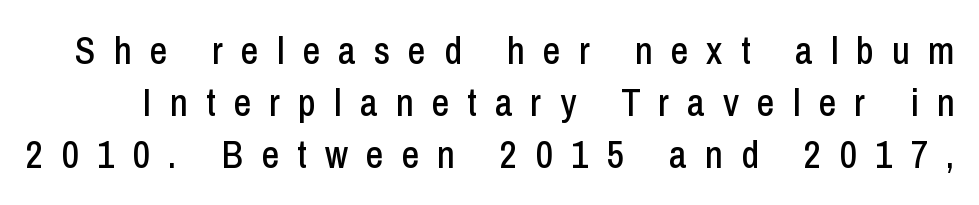
Q: Is the text italic (slanted)? A: No, it is upright.
Q: Is the typeface a serif or a sans-serif typeface? A: Sans-serif.
Q: Is the text underlined? A: No.
Q: Is the spacing between letters normal or unusually wide? A: Unusually wide.
Q: Is the spacing between lines tight, normal or loose? A: Normal.
Q: Width (condensed, normal, or wide)? A: Condensed.
Q: Stroke contrast? A: Low.
Q: x-height? A: Medium.
Q: Monospaced? A: No.
